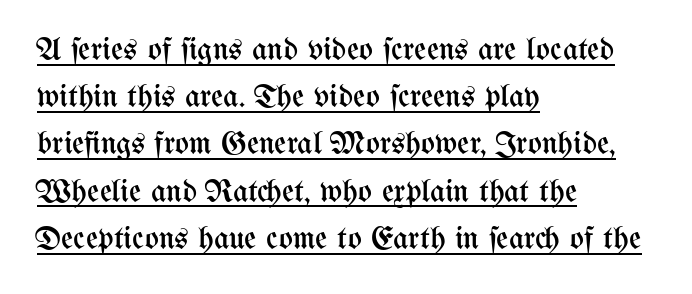
{"italic": "no", "bold": "no", "weight": "regular", "width": "condensed", "stroke_contrast": "medium", "x_height": "medium", "monospaced": "no", "underline": "yes", "align": "left", "line_spacing": "normal", "line_spacing_ratio": 1.43, "letter_spacing": "normal", "letter_spacing_em": 0.0, "glyph_px": 33}
